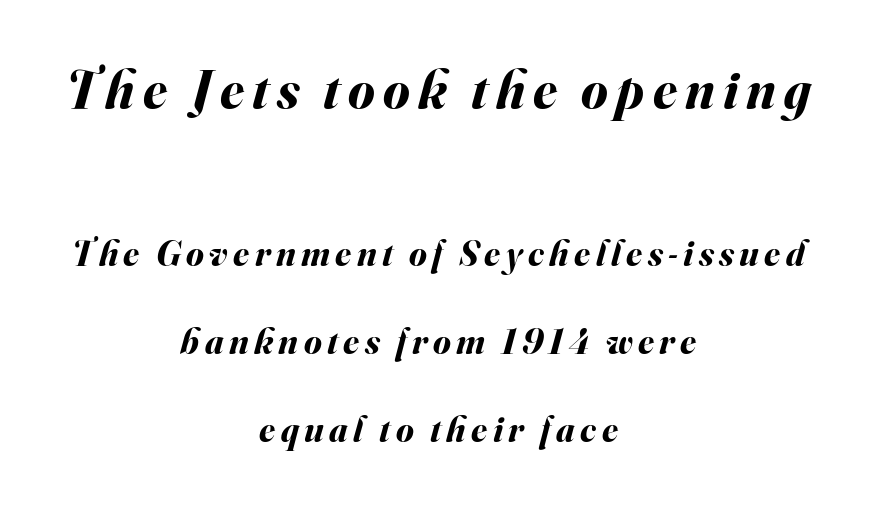
{"italic": "yes", "lean": "right", "slant_degrees": 16, "bold": "yes", "weight": "bold", "width": "normal", "stroke_contrast": "medium", "x_height": "small", "monospaced": "no", "underline": "no", "align": "center", "line_spacing": "loose", "line_spacing_ratio": 2.44, "larger_block": "first", "size_ratio": 1.5, "glyph_px": 54}
